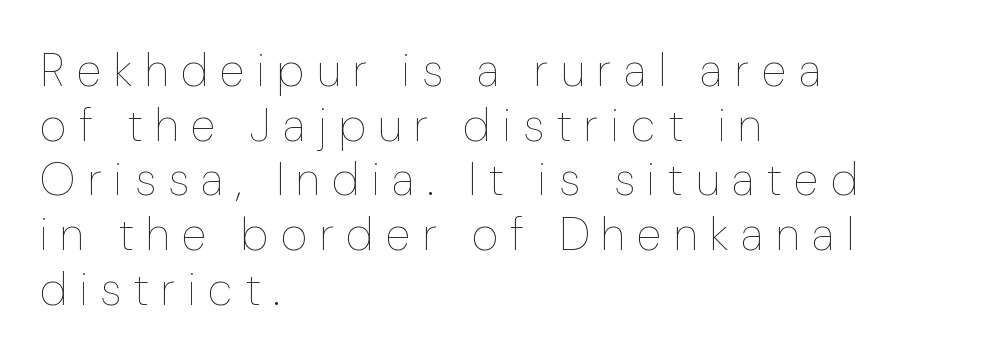
Q: Is the text bold? A: No.
Q: Is the text italic (slanted)? A: No, it is upright.
Q: Is the text underlined? A: No.
Q: How is the paragraph aligned? A: Left-aligned.
Q: Is the spacing between letters normal or unusually wide? A: Unusually wide.
Q: Width (condensed, normal, or wide)? A: Normal.
Q: Stroke contrast? A: Low.
Q: x-height? A: Medium.
Q: Monospaced? A: No.
